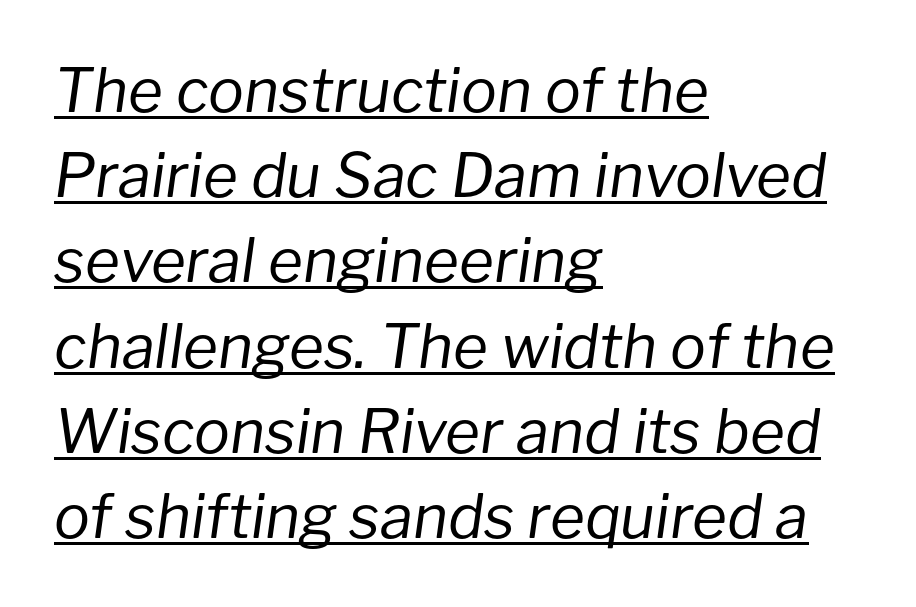
This sample uses an oblique cut, with every glyph tilted off the vertical. Summary of vertical rhythm: regular, with standard interline spacing. The cut favours lightness, reaching ordinary text weight at its darkest. Each letter keeps its own natural width here, so spacing adapts to shape. The lines are quadded left. The lettering is marked with a stroke running underneath it.
